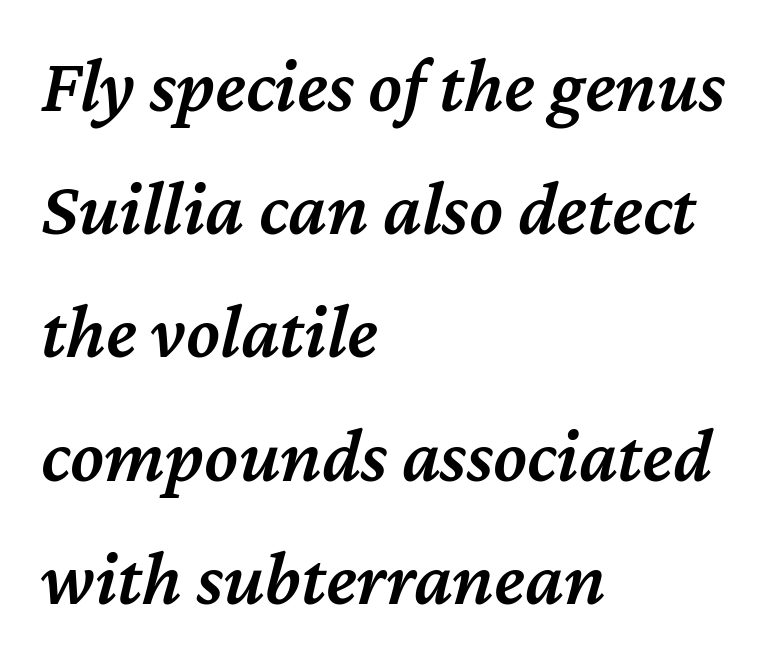
Q: Is the text bold? A: Semi-bold.
Q: Is the text italic (slanted)? A: Yes, it leans right by about 12 degrees.
Q: Is the text underlined? A: No.
Q: How is the paragraph aligned? A: Left-aligned.
Q: Is the spacing between letters normal or unusually wide? A: Normal.
Q: Is the spacing between lines tight, normal or loose? A: Normal.
Q: Width (condensed, normal, or wide)? A: Normal.
Q: Stroke contrast? A: Medium.
Q: x-height? A: Medium.
Q: Monospaced? A: No.
